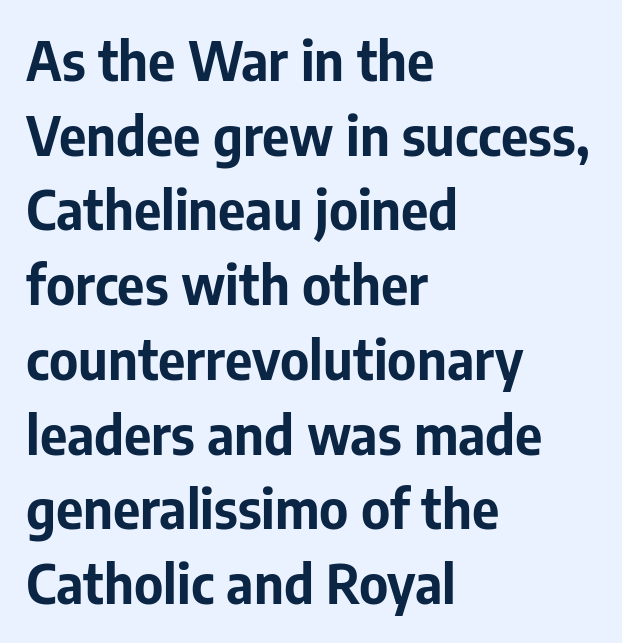
The image shows 53 px bold sans-serif type, upright; set left-aligned, normal line spacing (1.41x), normal letter spacing, not underlined; low stroke contrast and a medium x-height.
